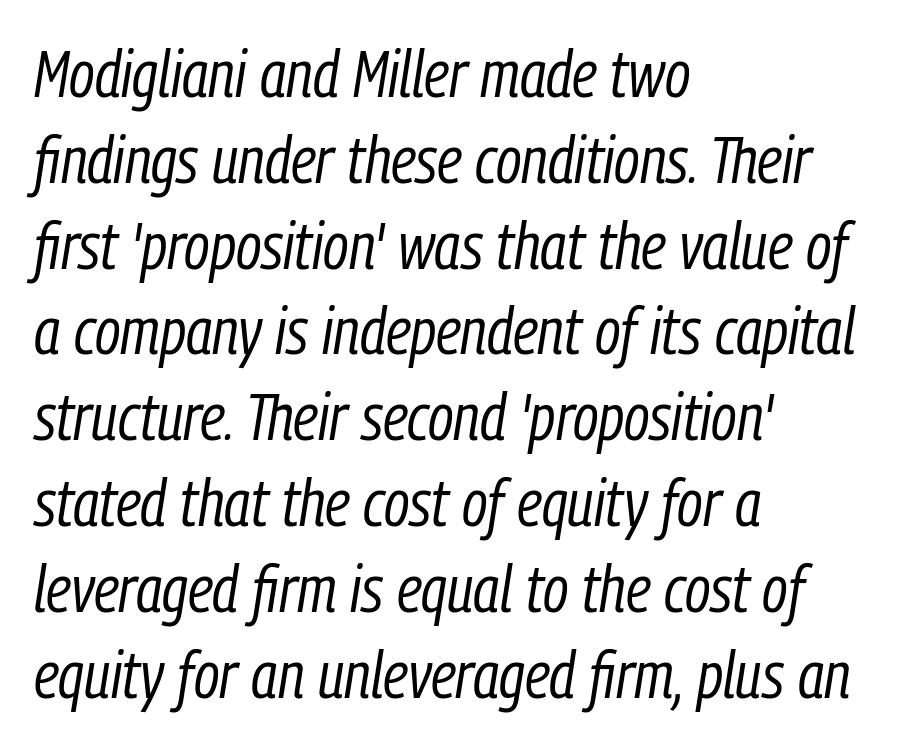
The image shows 65 px regular-weight, condensed type, italic (leaning right); set left-aligned, normal line spacing (1.32x), normal letter spacing, not underlined; low stroke contrast and a medium x-height.
